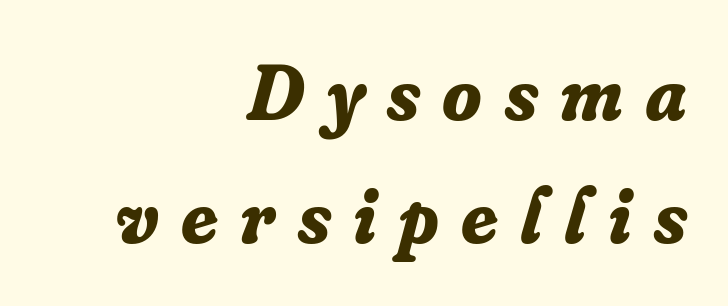
Q: Is the text bold? A: Yes.
Q: Is the text italic (slanted)? A: Yes, it leans right by about 16 degrees.
Q: Is the typeface a serif or a sans-serif typeface? A: Serif.
Q: Is the text underlined? A: No.
Q: How is the paragraph aligned? A: Right-aligned.
Q: Is the spacing between letters normal or unusually wide? A: Unusually wide.
Q: Is the spacing between lines tight, normal or loose? A: Normal.
Q: Width (condensed, normal, or wide)? A: Normal.
Q: Stroke contrast? A: Low.
Q: x-height? A: Small.
Q: Monospaced? A: No.
